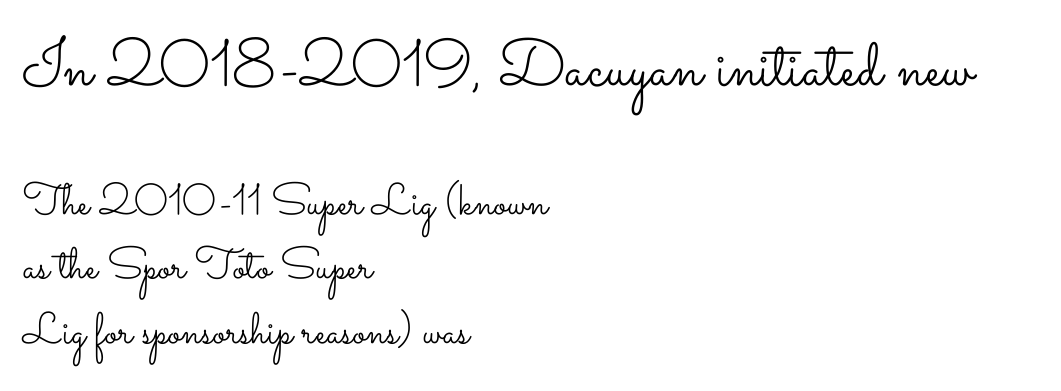
Check under the words: just untouched page. The passage shown is typed in a proportional face where columns would drift. In terms of leading, this rendering sits right in the middle. Weight: regular or lighter.
